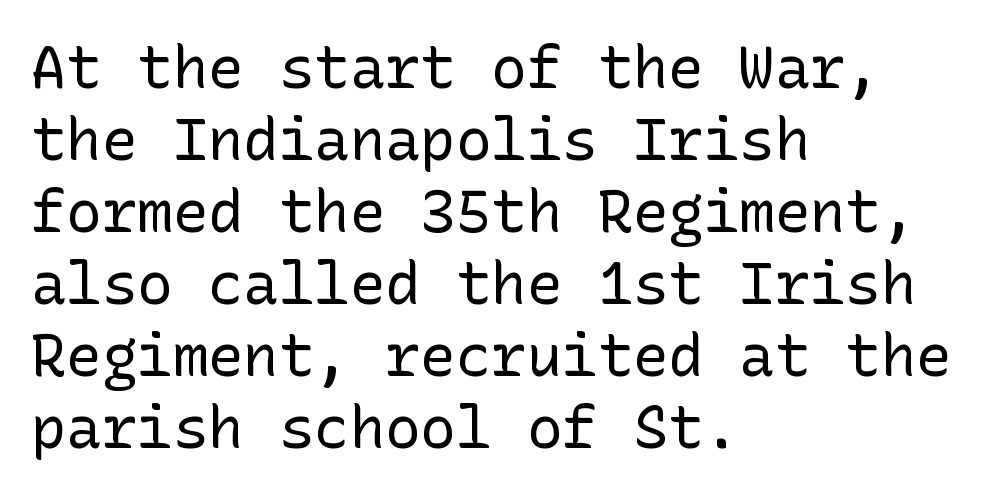
Q: Is the text bold? A: No.
Q: Is the text italic (slanted)? A: No, it is upright.
Q: Is the typeface a serif or a sans-serif typeface? A: Sans-serif.
Q: Is the text underlined? A: No.
Q: How is the paragraph aligned? A: Left-aligned.
Q: Is the spacing between letters normal or unusually wide? A: Normal.
Q: Width (condensed, normal, or wide)? A: Normal.
Q: Stroke contrast? A: Low.
Q: x-height? A: Medium.
